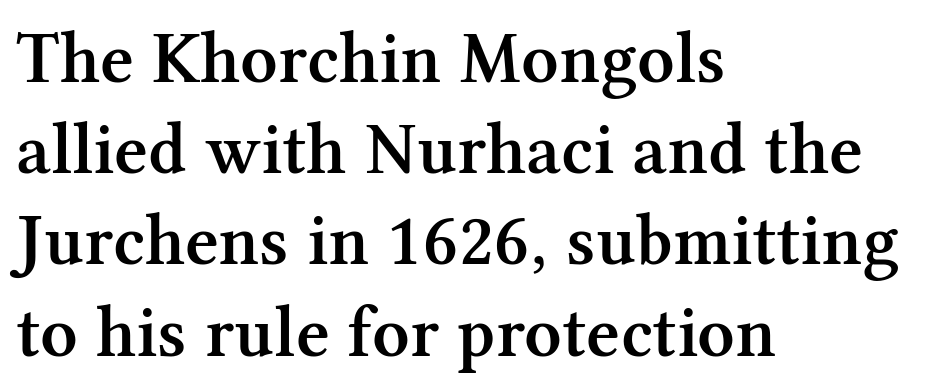
{"serif": "yes", "italic": "no", "bold": "semi", "weight": "semibold", "width": "normal", "stroke_contrast": "medium", "x_height": "medium", "monospaced": "no", "underline": "no", "align": "left", "line_spacing": "normal", "line_spacing_ratio": 1.25, "letter_spacing": "normal", "letter_spacing_em": 0.0, "glyph_px": 73}
